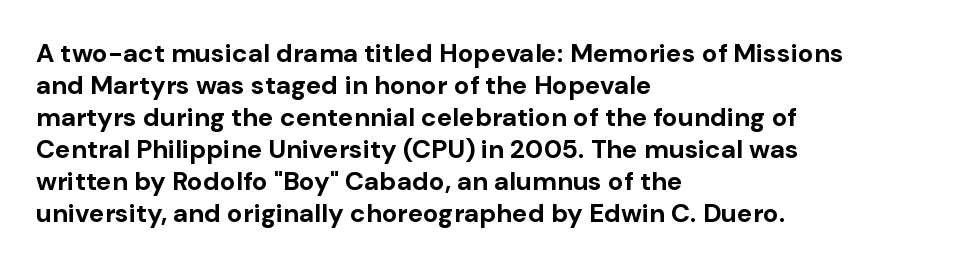
The image shows 26 px bold type, upright; set left-aligned, line spacing 1.23x, normal letter spacing, not underlined.
